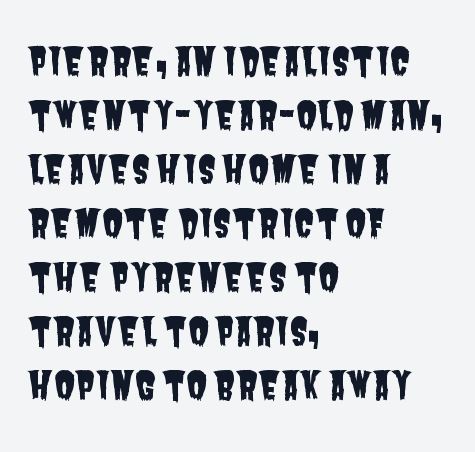
The text was rendered using a sans face with plain stroke endings. Reading down the column, the eye jumps a familiar distance to each next line. You could not count columns in this text — the font is proportionally spaced. Tracking value appears to be zero — textbook default spacing. Compared with a centered layout, this one pins lines to the left instead. Lines of text with bare space underneath.
